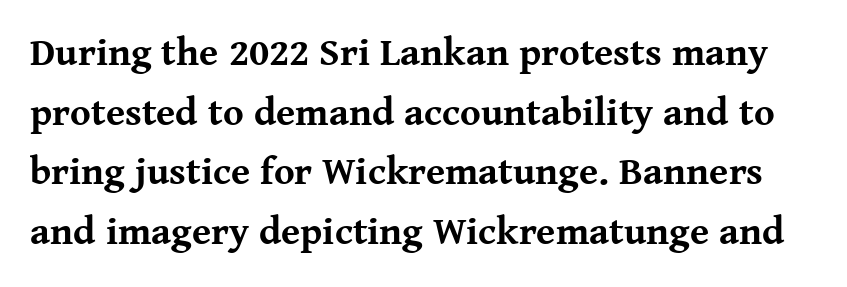
Q: Is the text bold? A: Yes.
Q: Is the text italic (slanted)? A: No, it is upright.
Q: Is the typeface a serif or a sans-serif typeface? A: Serif.
Q: Is the text underlined? A: No.
Q: Is the spacing between letters normal or unusually wide? A: Normal.
Q: Is the spacing between lines tight, normal or loose? A: Normal.
Q: Width (condensed, normal, or wide)? A: Normal.
Q: Stroke contrast? A: Medium.
Q: x-height? A: Medium.
Q: Monospaced? A: No.
